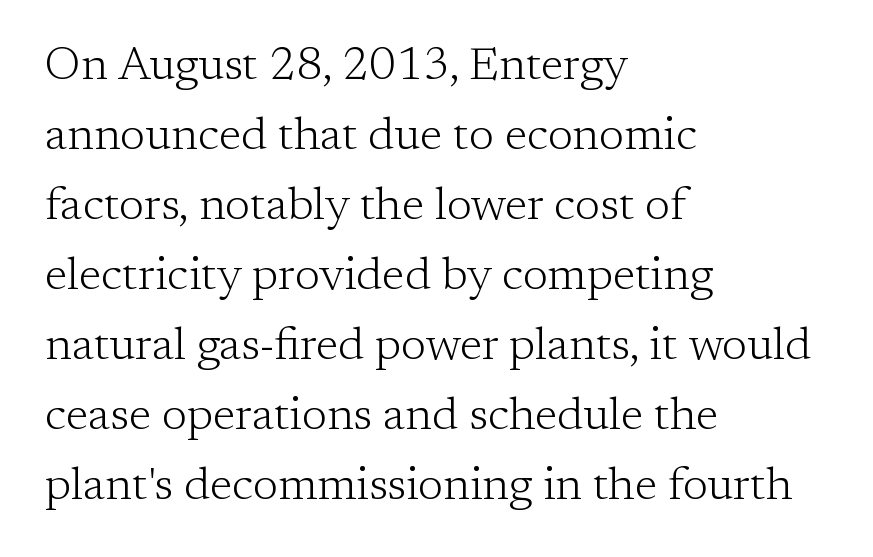
The image shows 46 px light serif type, upright; set left-aligned, normal line spacing (1.52x), normal letter spacing, not underlined; low stroke contrast and a medium x-height.
